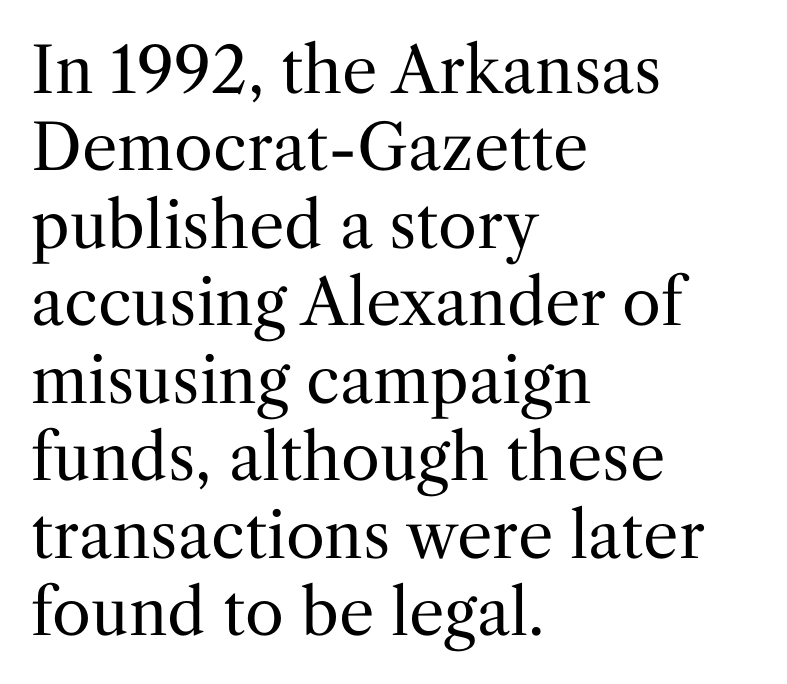
The image shows 63 px regular-weight serif type, upright; set left-aligned, line spacing 1.23x, normal letter spacing, not underlined; medium stroke contrast and a medium x-height.
